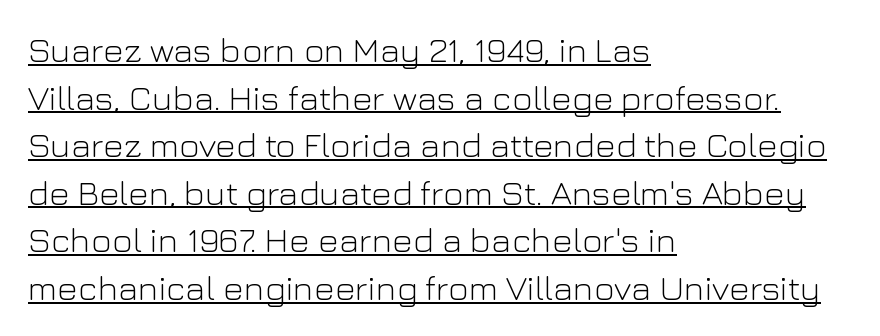
The image shows 35 px light sans-serif type, upright; set left-aligned, normal line spacing (1.36x), normal letter spacing, underlined; low stroke contrast and a medium x-height.
